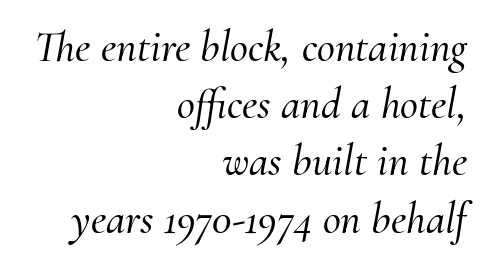
Q: Is the text italic (slanted)? A: Yes, it leans right by about 10 degrees.
Q: Is the typeface a serif or a sans-serif typeface? A: Serif.
Q: Is the text underlined? A: No.
Q: How is the paragraph aligned? A: Right-aligned.
Q: Is the spacing between letters normal or unusually wide? A: Normal.
Q: Is the spacing between lines tight, normal or loose? A: Normal.
Q: Width (condensed, normal, or wide)? A: Normal.
Q: Stroke contrast? A: Medium.
Q: x-height? A: Small.
Q: Monospaced? A: No.
